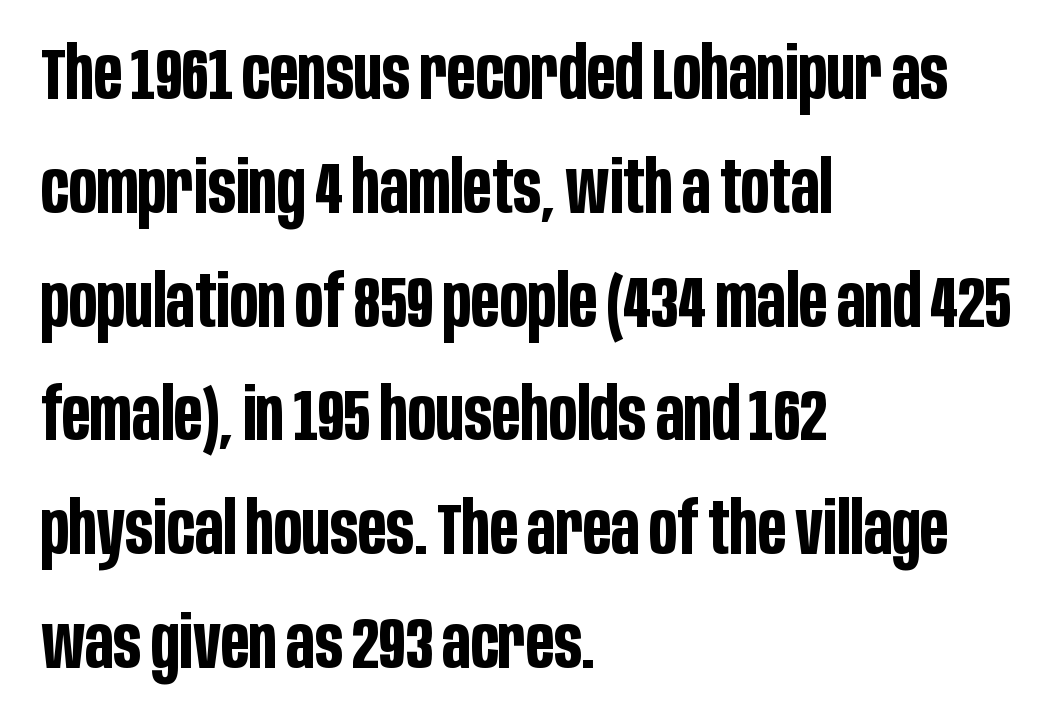
Compared with typical paragraphs, the rows here are spaced about the same. The words here are not underlined. The face used here is proportionally spaced, like ordinary book or web type. The font is running at its bold setting. Nope, no serifs anywhere on these letters. A classic flush-left, rag-right setting is used for this passage.
